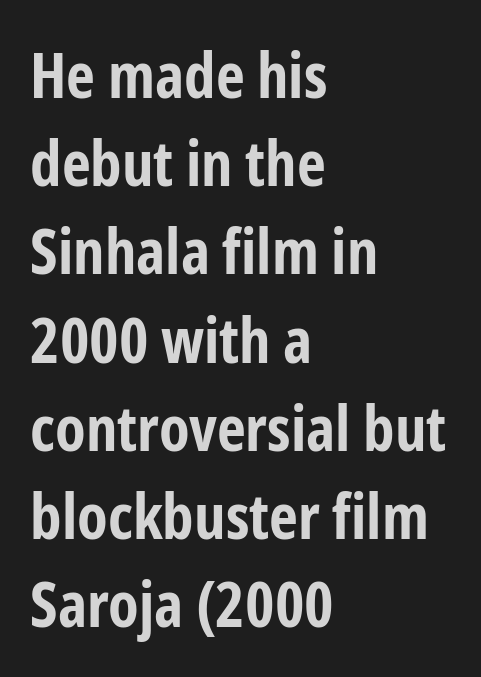
Summary of weight: heavy, a full bold. Inter-character spacing is left at the font's built-in metrics. Quick note: underline off. Designer's note — italics off, roman on. Alignment: flush left.
